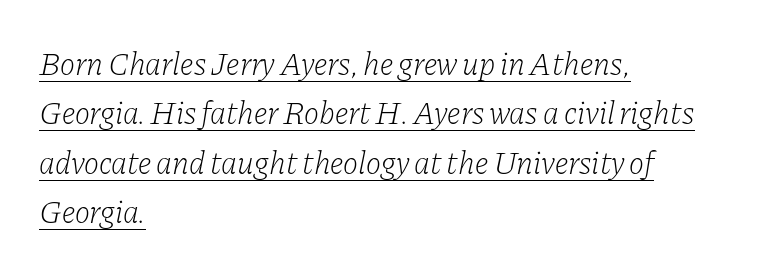
{"serif": "yes", "italic": "yes", "lean": "right", "slant_degrees": 11, "bold": "no", "weight": "light", "width": "normal", "stroke_contrast": "low", "x_height": "medium", "monospaced": "no", "underline": "yes", "align": "left", "line_spacing": "normal", "line_spacing_ratio": 1.54, "letter_spacing": "normal", "letter_spacing_em": 0.0, "glyph_px": 32}
